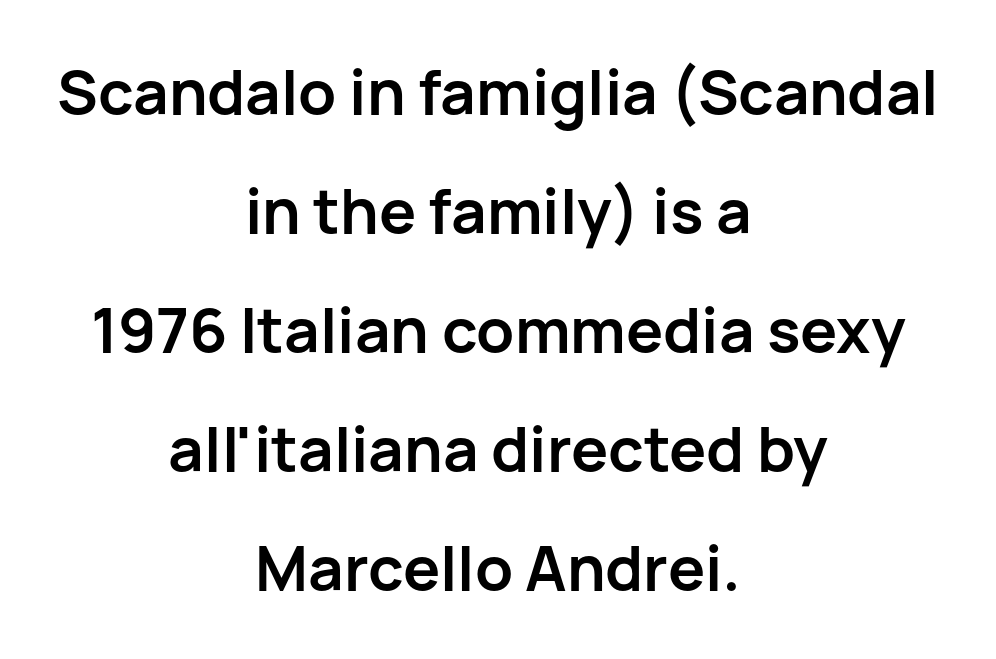
{"serif": "no", "italic": "no", "bold": "yes", "weight": "semibold", "width": "normal", "stroke_contrast": "low", "x_height": "medium", "monospaced": "no", "underline": "no", "align": "center", "line_spacing": "loose", "line_spacing_ratio": 1.92, "letter_spacing": "normal", "letter_spacing_em": 0.0, "glyph_px": 62}
